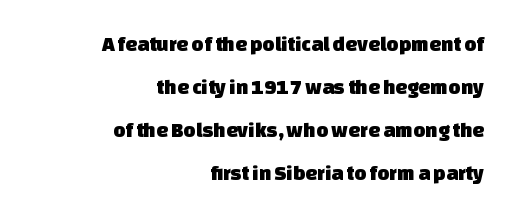
{"underline": "no", "align": "right", "line_spacing": "loose", "line_spacing_ratio": 2.05, "letter_spacing": "normal", "letter_spacing_em": 0.0, "glyph_px": 21}
